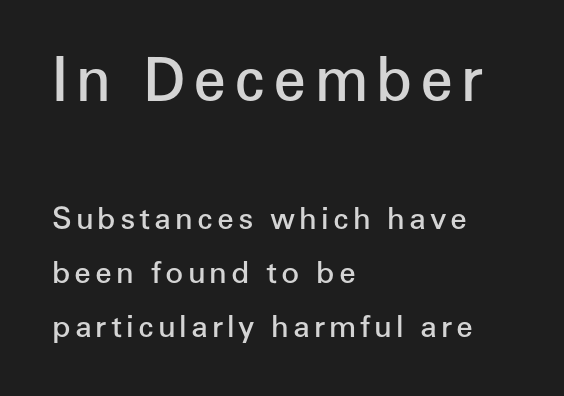
{"serif": "no", "italic": "no", "bold": "semi", "weight": "semibold", "width": "normal", "stroke_contrast": "low", "x_height": "medium", "monospaced": "no", "underline": "no", "align": "left", "line_spacing_ratio": 1.8, "larger_block": "first", "size_ratio": 1.97, "glyph_px": 59}
